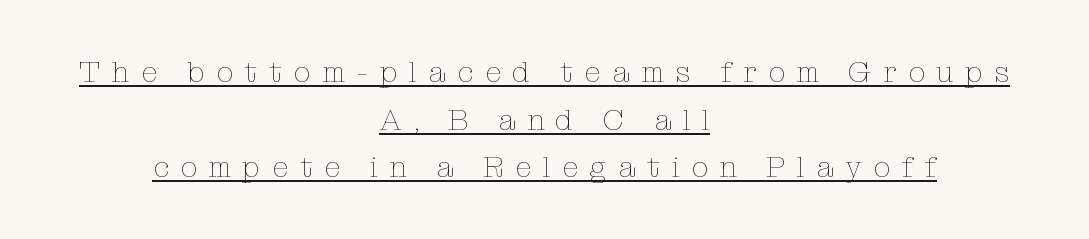
The image shows 30 px thin type, upright; set centered, normal line spacing (1.59x), unusually wide letter spacing (+0.38 em), underlined; low stroke contrast and a medium x-height.
